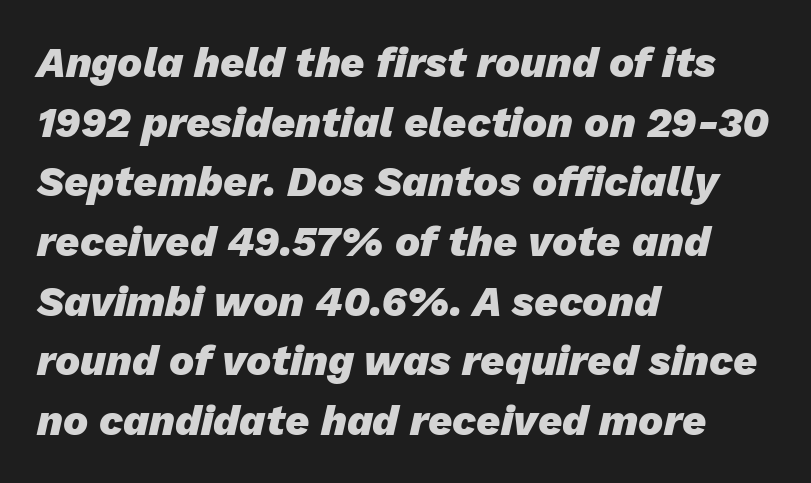
Visually the block forms a straight wall on the left and a jagged coastline on the right. Italic: yes, the glyphs are oblique. This sample uses plain, unmodified letter spacing. The words here are not underlined. Quick note: interline space is typical.
